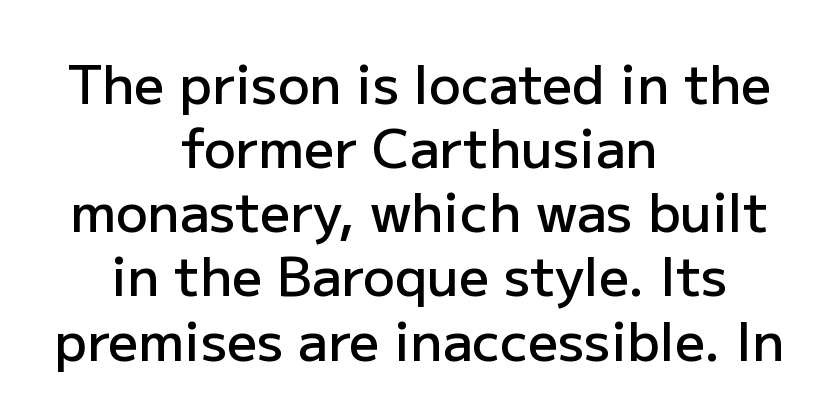
This is moderately heavy type, rendered in semibold. In CSS terms this would be text-align: center. Rule under the text: the space is simply empty. You can tell from the bare stems that sans-serif type was used. The lettering holds an erect, upright posture throughout. Inter-character spacing is left at the font's built-in metrics.
